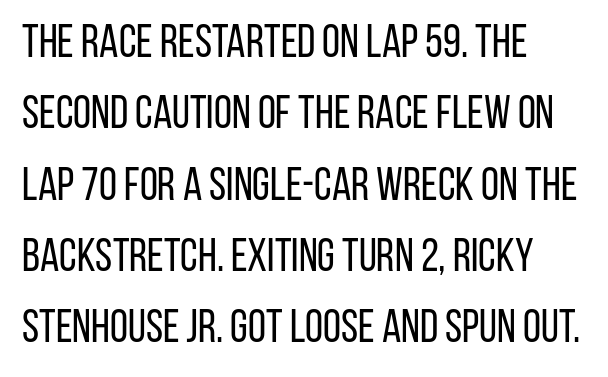
Rule under the text: the space is simply empty. Font category for this specimen: sans-serif. The letters advance in unequal steps, a hallmark of proportional type. Compared with typical body copy, the letter spacing here is the same.
